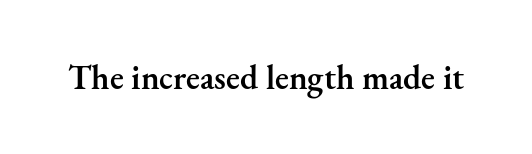
How are the letters spaced? Ordinarily, with no added tracking. How heavy is the stroke? Medium-heavy — a semibold, shy of bold. The passage shown is typed in a proportional face where columns would drift. No italicization has been applied; the sample stays upright.
